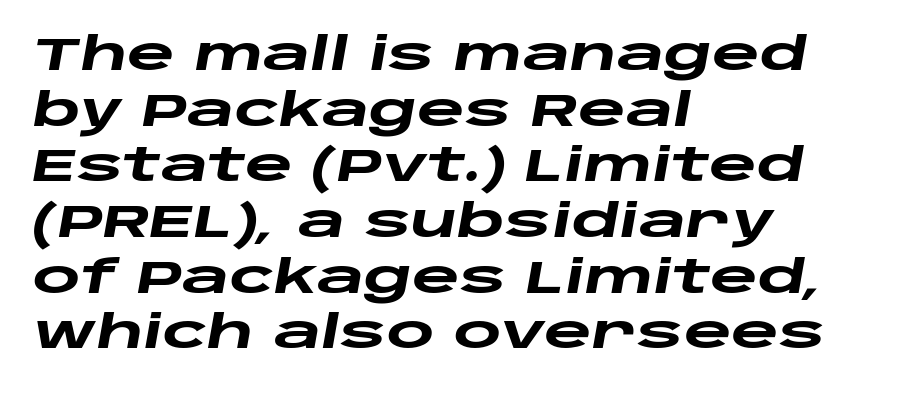
Q: Is the text bold? A: Yes.
Q: Is the text italic (slanted)? A: Yes, it leans right by about 10 degrees.
Q: Is the text underlined? A: No.
Q: How is the paragraph aligned? A: Left-aligned.
Q: Is the spacing between letters normal or unusually wide? A: Normal.
Q: Width (condensed, normal, or wide)? A: Wide.
Q: Stroke contrast? A: Low.
Q: x-height? A: Large.
Q: Monospaced? A: No.
